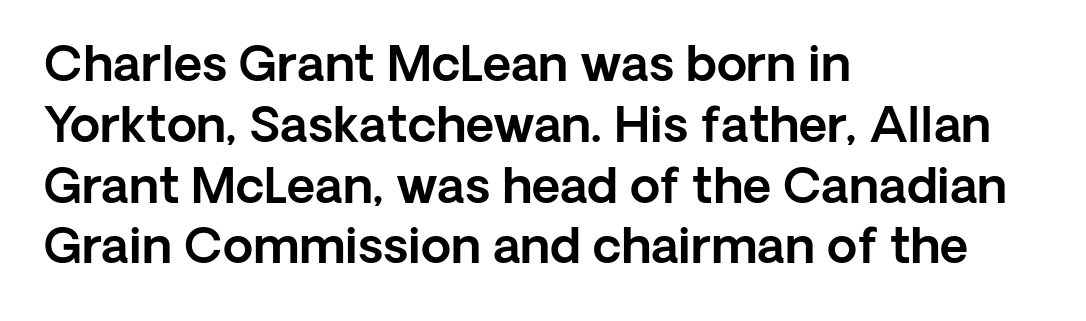
The rag falls on the right side of this text block. To sum up the face: it is a sans, with no serifs. A clean baseline with only descenders dipping below it. Is this a fixed-width face? No — the glyphs have proportional, varying widths. The passage shown has conventional tracking throughout.
